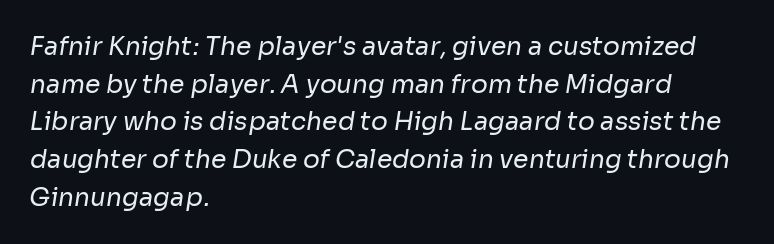
Q: Is the text bold? A: No.
Q: Is the text underlined? A: No.
Q: How is the paragraph aligned? A: Left-aligned.
Q: Is the spacing between letters normal or unusually wide? A: Normal.
Q: Is the spacing between lines tight, normal or loose? A: Normal.
